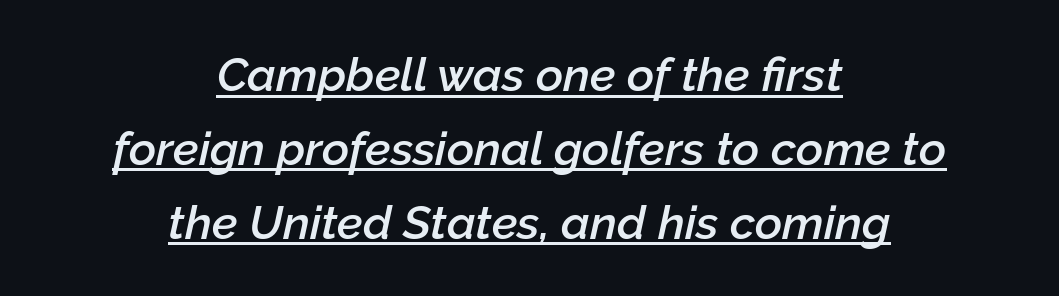
Here the glyphs are tracked normally, forming tight word shapes. The face used here is proportionally spaced, like ordinary book or web type. Compared with typical paragraphs, the rows here are spaced about the same. Where is the straight margin? There isn't one; the lines are centered. The sample has been set in demibold, a notch under bold.
